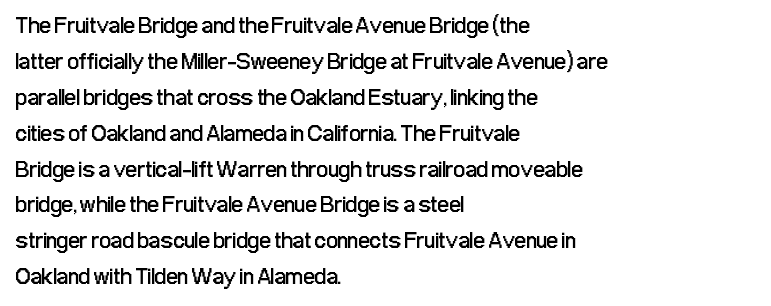
The image shows 23 px text type, upright; set left-aligned, normal line spacing (1.56x), normal letter spacing, not underlined.
